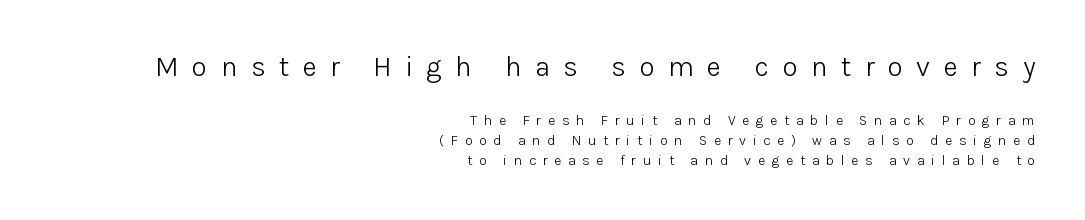
Q: Is the text bold? A: No.
Q: Is the text italic (slanted)? A: No, it is upright.
Q: Is the typeface a serif or a sans-serif typeface? A: Sans-serif.
Q: Is the text underlined? A: No.
Q: How is the paragraph aligned? A: Right-aligned.
Q: Is the spacing between letters normal or unusually wide? A: Unusually wide.
Q: Is the spacing between lines tight, normal or loose? A: Normal.
Q: Which block of text is set in a larger size, the first (top) or the second (bottom)? A: The first (top) one.
Q: Width (condensed, normal, or wide)? A: Normal.
Q: Stroke contrast? A: Low.
Q: x-height? A: Medium.
Q: Monospaced? A: No.
